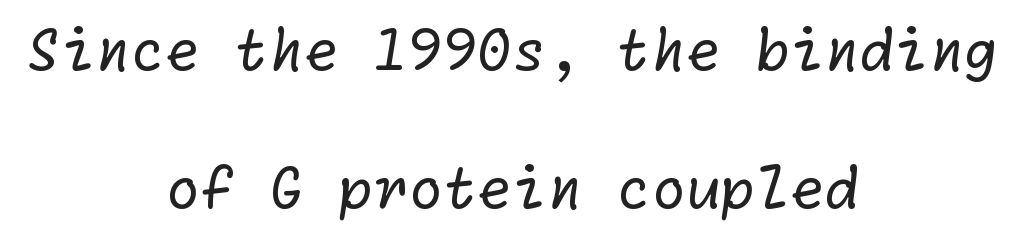
Q: Is the text bold? A: No.
Q: Is the typeface a serif or a sans-serif typeface? A: Sans-serif.
Q: Is the text underlined? A: No.
Q: How is the paragraph aligned? A: Centered.
Q: Is the spacing between letters normal or unusually wide? A: Normal.
Q: Is the spacing between lines tight, normal or loose? A: Loose.
Q: Width (condensed, normal, or wide)? A: Normal.
Q: Stroke contrast? A: Low.
Q: x-height? A: Medium.
